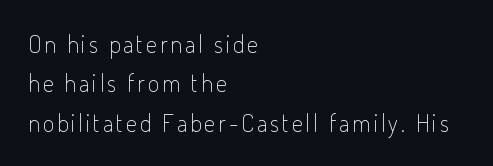
Leftover space on each line is placed entirely after the last word. Unlike italic type, these characters show no tilt at all. Line spacing here is normal. Ink coverage per letter is moderate at most.
